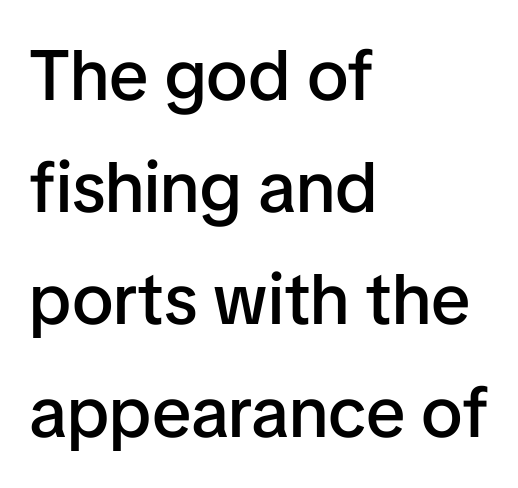
Q: Is the text bold? A: Semi-bold.
Q: Is the text italic (slanted)? A: No, it is upright.
Q: Is the typeface a serif or a sans-serif typeface? A: Sans-serif.
Q: Is the text underlined? A: No.
Q: How is the paragraph aligned? A: Left-aligned.
Q: Is the spacing between letters normal or unusually wide? A: Normal.
Q: Is the spacing between lines tight, normal or loose? A: Normal.
Q: Width (condensed, normal, or wide)? A: Normal.
Q: Stroke contrast? A: Low.
Q: x-height? A: Medium.
Q: Monospaced? A: No.
